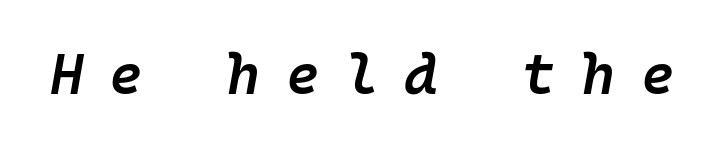
You could count columns in this text — the font is strictly monospaced. Quick note: italic. In terms of letterspacing, this is a distinctly airy, spread setting. Firm but not heavy-handed strokes: this text is semibold. A clean baseline with only descenders dipping below it.
